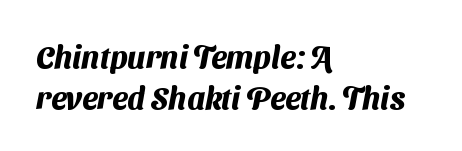
{"serif": "no", "bold": "yes", "weight": "heavy", "width": "normal", "stroke_contrast": "medium", "x_height": "medium", "monospaced": "no", "underline": "no", "align": "left", "line_spacing": "normal", "line_spacing_ratio": 1.32, "letter_spacing": "normal", "letter_spacing_em": 0.0, "glyph_px": 31}
